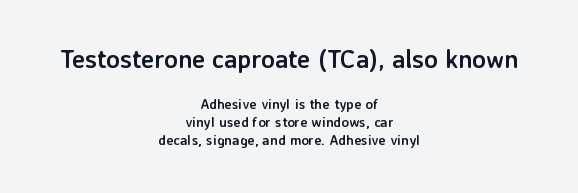
The sample has been set heavy, in full bold. Italic? Not at all — the glyphs are vertical. Observe the ordinary spacing: letters are neighbours, not strangers. The space between consecutive lines is moderate. Typeset on center — no edge is straight. The upper block of text is set noticeably larger than the block beneath it.
